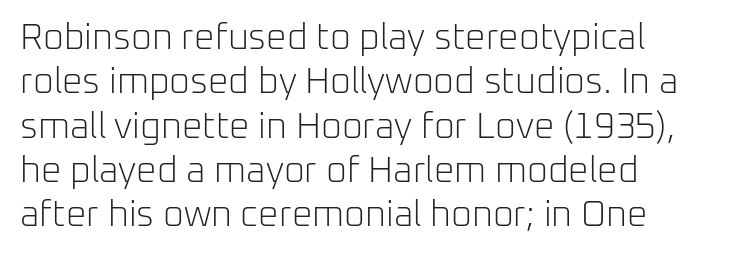
Q: Is the text bold? A: No.
Q: Is the text italic (slanted)? A: No, it is upright.
Q: Is the typeface a serif or a sans-serif typeface? A: Sans-serif.
Q: Is the text underlined? A: No.
Q: How is the paragraph aligned? A: Left-aligned.
Q: Is the spacing between letters normal or unusually wide? A: Normal.
Q: Width (condensed, normal, or wide)? A: Normal.
Q: Stroke contrast? A: Low.
Q: x-height? A: Medium.
Q: Monospaced? A: No.
